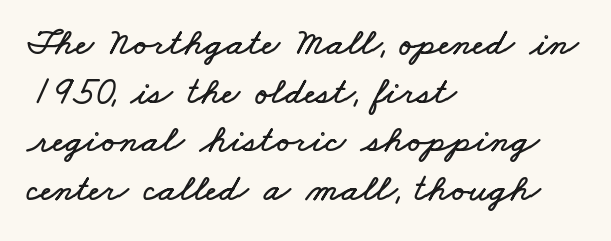
Q: Is the text underlined? A: No.
Q: How is the paragraph aligned? A: Left-aligned.
Q: Is the spacing between letters normal or unusually wide? A: Normal.
Q: Is the spacing between lines tight, normal or loose? A: Normal.
Q: Width (condensed, normal, or wide)? A: Wide.
Q: Stroke contrast? A: Low.
Q: x-height? A: Small.
Q: Monospaced? A: No.
